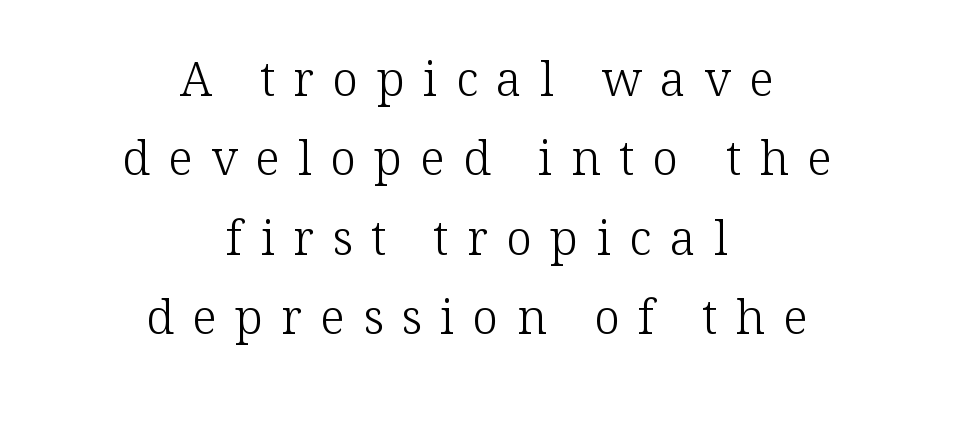
The image shows 47 px light serif type, upright; set centered, normal line spacing (1.69x), unusually wide letter spacing (+0.39 em), not underlined; low stroke contrast and a medium x-height.
